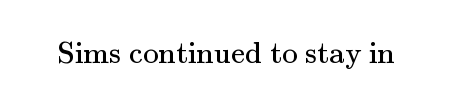
{"serif": "yes", "italic": "no", "bold": "no", "weight": "regular", "width": "normal", "stroke_contrast": "medium", "x_height": "small", "monospaced": "no", "underline": "no", "letter_spacing": "normal", "letter_spacing_em": 0.0, "glyph_px": 31}
